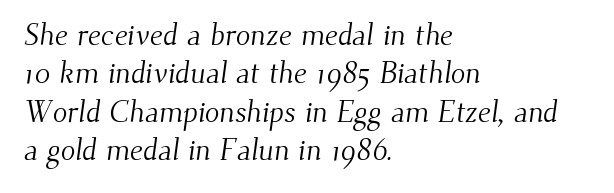
The image shows 30 px light serif type; set left-aligned, normal line spacing (1.28x), normal letter spacing, not underlined; medium stroke contrast and a small x-height.
